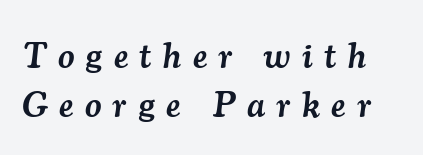
Unlike a clean sans, this face finishes its strokes with serifs. Style check: oblique. Note the varied advance widths — an 'i' is clearly narrower than an 'm'. Compared with an ordinary text face, these strokes are moderately heavier — a semibold.
